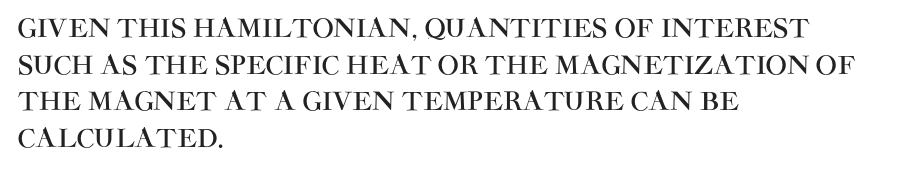
The image shows 25 px text type, upright; set left-aligned, normal line spacing (1.47x), normal letter spacing, not underlined.
